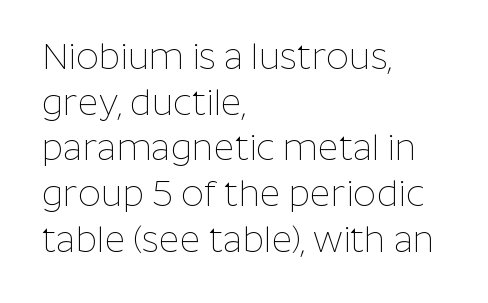
Glance below the letters and you will spot only blank space. Each line starts at the same left margin while the right side varies. Tall strokes in this sample are plumb rather than angled. Caption: face not bold, strokes unweighted. The lines sit at an ordinary, default distance from one another. These lines are rendered in a variable-pitch font.
